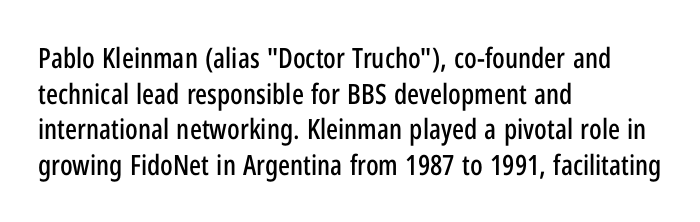
{"serif": "no", "italic": "no", "width": "condensed", "stroke_contrast": "low", "x_height": "medium", "monospaced": "no", "underline": "no", "align": "left", "line_spacing": "normal", "line_spacing_ratio": 1.27, "letter_spacing": "normal", "letter_spacing_em": 0.0, "glyph_px": 28}
